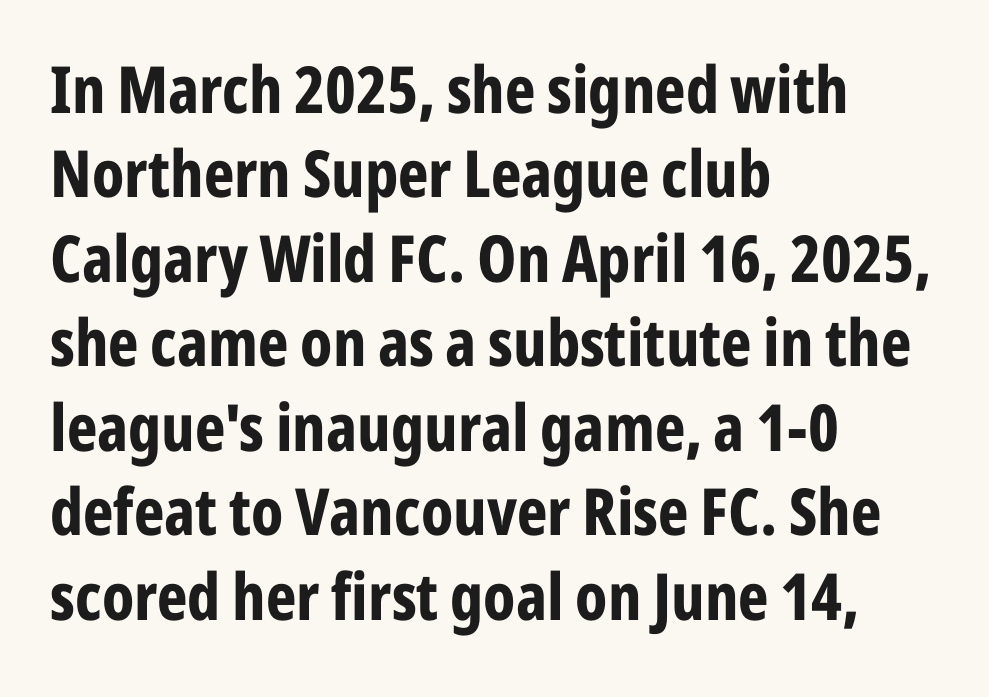
The image shows 65 px bold, condensed sans-serif type, upright; set left-aligned, normal line spacing (1.3x), normal letter spacing, not underlined; low stroke contrast and a medium x-height.
